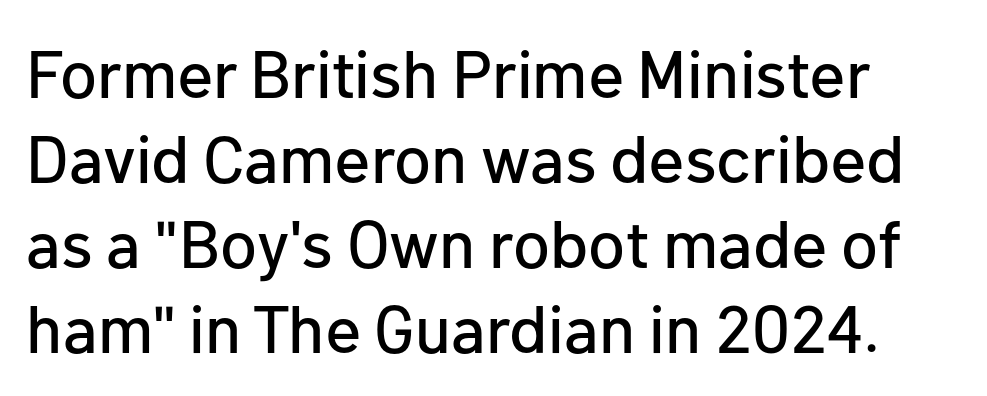
The image shows 67 px sans-serif type, upright; set normal line spacing (1.27x), normal letter spacing, not underlined; low stroke contrast and a medium x-height.
